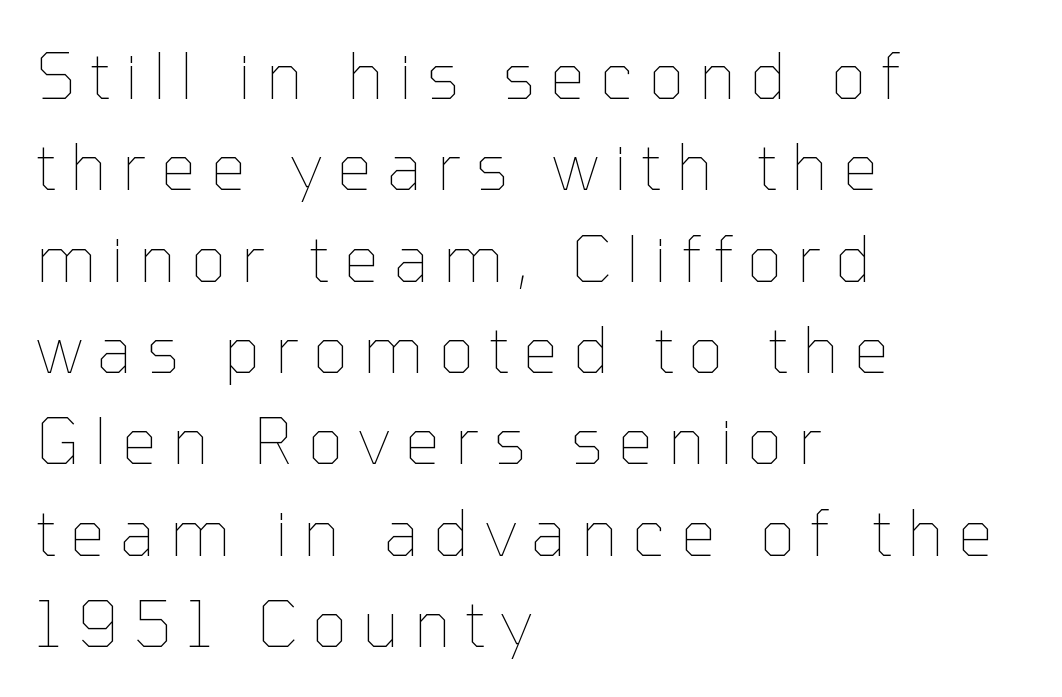
{"italic": "no", "bold": "no", "weight": "thin", "width": "normal", "stroke_contrast": "low", "x_height": "medium", "monospaced": "no", "underline": "no", "align": "left", "line_spacing": "normal", "line_spacing_ratio": 1.45, "letter_spacing": "wide", "letter_spacing_em": 0.23, "glyph_px": 63}
